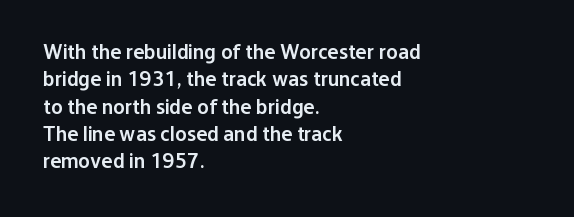
Q: Is the text bold? A: Semi-bold.
Q: Is the text italic (slanted)? A: No, it is upright.
Q: Is the text underlined? A: No.
Q: How is the paragraph aligned? A: Left-aligned.
Q: Is the spacing between letters normal or unusually wide? A: Normal.
Q: Is the spacing between lines tight, normal or loose? A: Normal.
